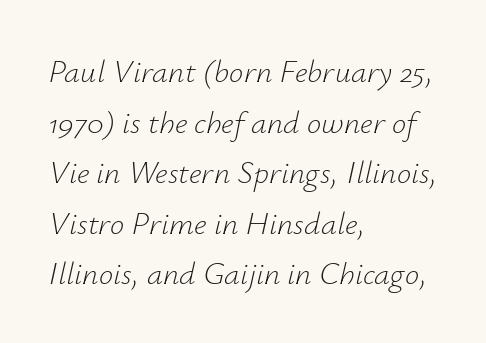
Q: Is the text bold? A: No.
Q: Is the text italic (slanted)? A: Yes, it leans right by about 12 degrees.
Q: Is the text underlined? A: No.
Q: How is the paragraph aligned? A: Left-aligned.
Q: Is the spacing between letters normal or unusually wide? A: Normal.
Q: Is the spacing between lines tight, normal or loose? A: Normal.
Q: Width (condensed, normal, or wide)? A: Normal.
Q: Stroke contrast? A: Low.
Q: x-height? A: Small.
Q: Monospaced? A: No.
